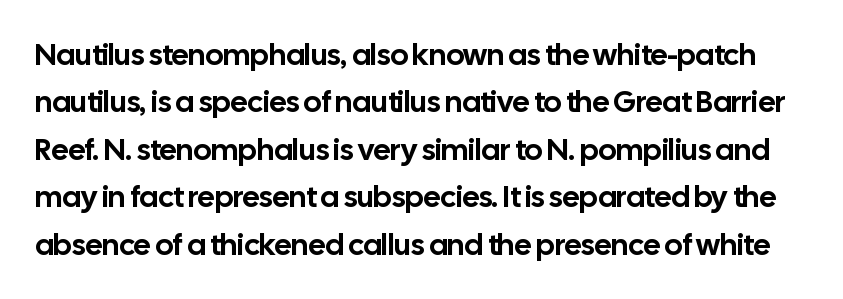
Notice how descenders clear the ascenders below comfortably — that's standard leading. Font category for this specimen: sans-serif. Descenders are the only things crossing below the line. This sample has the flowing, uneven cadence of proportional lettering. What stands out about the letter spacing? Nothing — it is the standard amount. A typesetter would mark this as roman, not italic.
